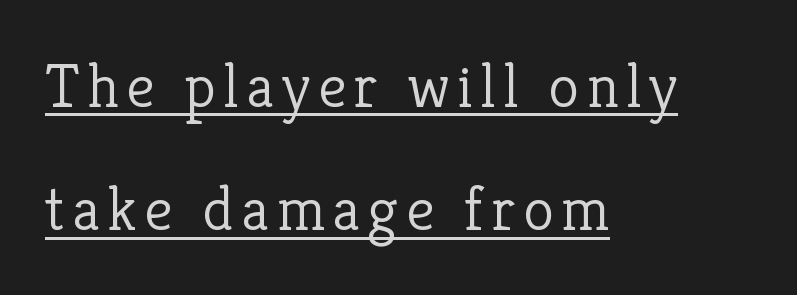
The image shows 63 px light serif type, upright; set left-aligned, loose line spacing (1.96x), underlined; low stroke contrast and a medium x-height.
